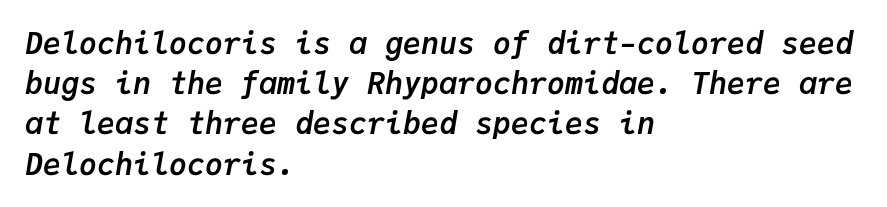
Students, note that the glyphs here touch the page at normal intervals. These words are printed bold, with thick strokes throughout. A typesetter would call this monospace, since all characters share one set width. The string is rendered with underlining switched off. The lettering tilts uniformly, giving the passage an italic look.
